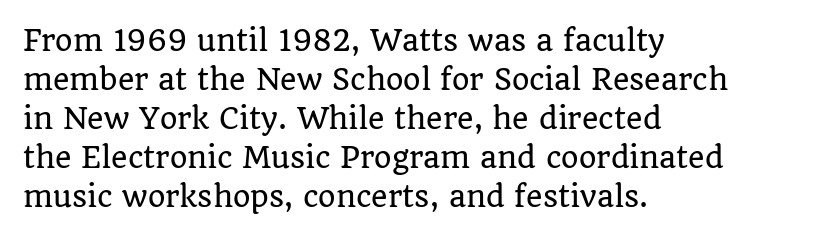
Regarding leading, the lines here are spaced in the standard way. This is roman type, the default non-slanted kind. Little horizontal feet cap the strokes, marking this as serif type. The area under the type is left untouched.
